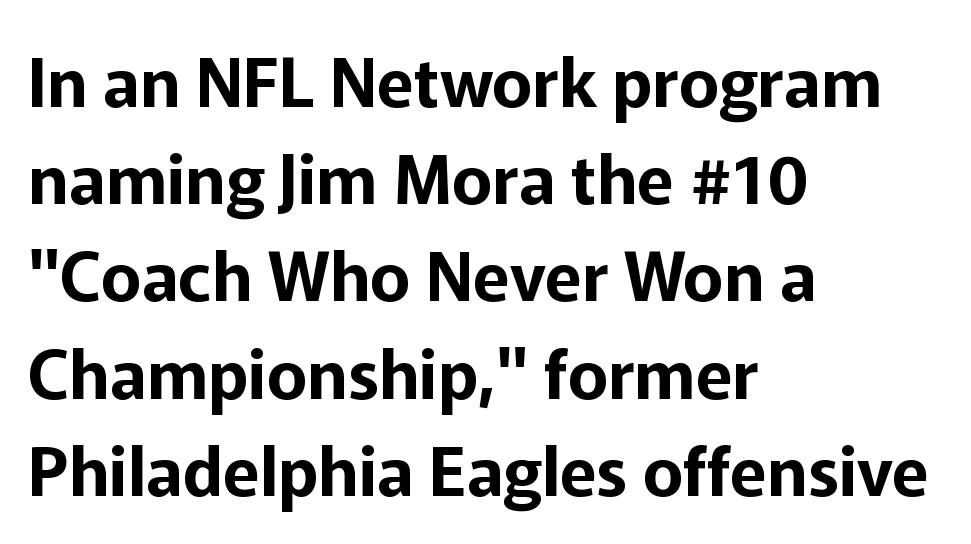
Q: Is the text italic (slanted)? A: No, it is upright.
Q: Is the typeface a serif or a sans-serif typeface? A: Sans-serif.
Q: Is the text underlined? A: No.
Q: How is the paragraph aligned? A: Left-aligned.
Q: Is the spacing between letters normal or unusually wide? A: Normal.
Q: Is the spacing between lines tight, normal or loose? A: Normal.
Q: Width (condensed, normal, or wide)? A: Normal.
Q: Stroke contrast? A: Low.
Q: x-height? A: Medium.
Q: Monospaced? A: No.
